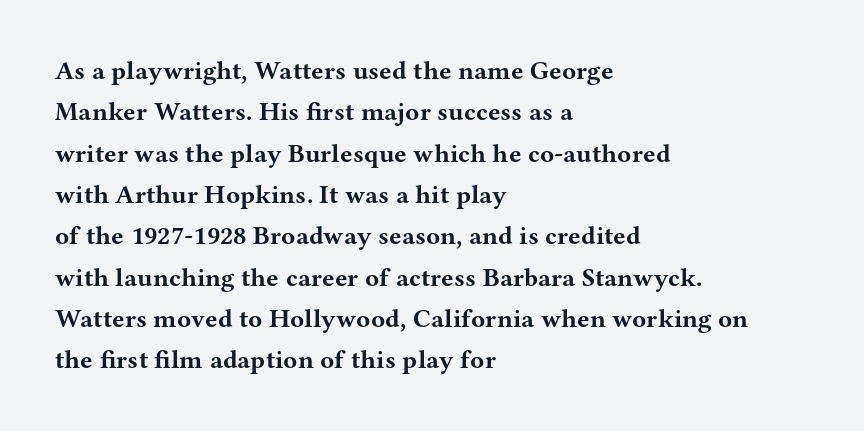
The image shows 26 px bold type, upright; set left-aligned, normal line spacing (1.59x), normal letter spacing, not underlined.
